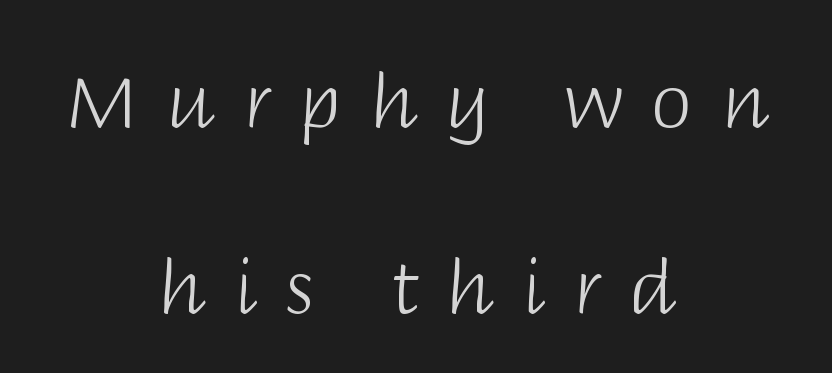
{"serif": "no", "italic": "no", "bold": "no", "weight": "light", "width": "normal", "stroke_contrast": "low", "x_height": "large", "monospaced": "no", "underline": "no", "align": "center", "line_spacing": "loose", "line_spacing_ratio": 2.48, "letter_spacing": "wide", "letter_spacing_em": 0.37, "glyph_px": 75}
